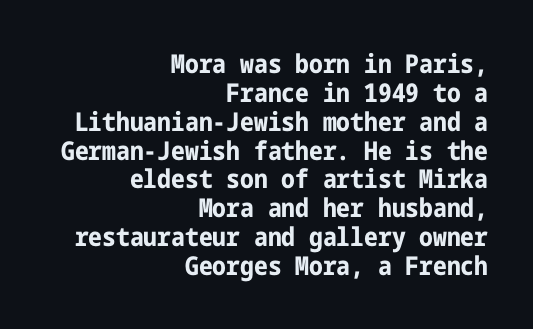
The image shows 26 px bold type, upright; set right-aligned, tight line spacing (1.11x), normal letter spacing, not underlined.
